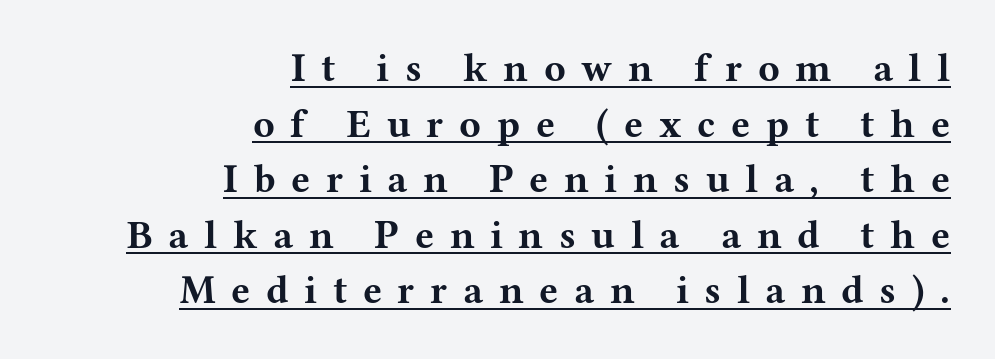
Think of a printed novel: that variable character pitch is what you see here. This is roman type, the default non-slanted kind. Compared with typical body copy, the letter spacing here is much looser. Short and long lines alike share a common ending point at right.
